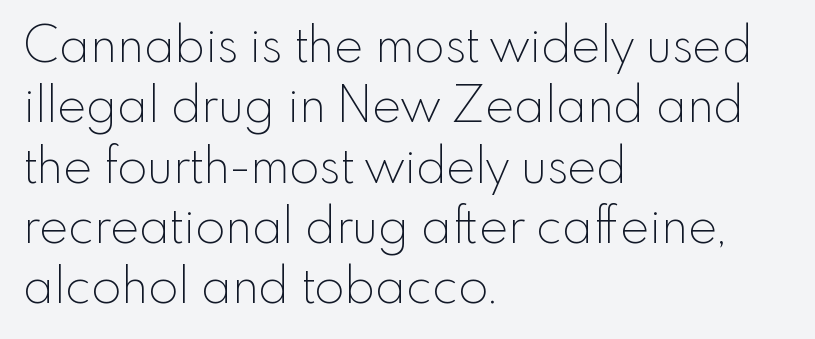
Q: Is the text bold? A: No.
Q: Is the text italic (slanted)? A: No, it is upright.
Q: Is the typeface a serif or a sans-serif typeface? A: Sans-serif.
Q: Is the text underlined? A: No.
Q: How is the paragraph aligned? A: Left-aligned.
Q: Is the spacing between letters normal or unusually wide? A: Normal.
Q: Width (condensed, normal, or wide)? A: Normal.
Q: x-height? A: Small.
Q: Monospaced? A: No.
